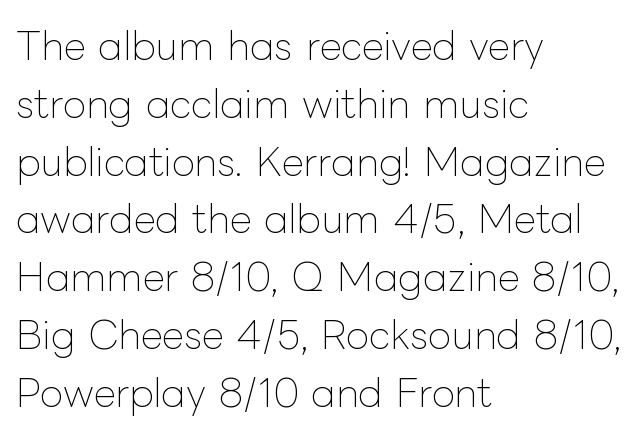
In terms of leading, this rendering sits right in the middle. Note the varied advance widths — an 'i' is clearly narrower than an 'm'. The lines in this sample share a left origin and differ only in where they stop. Weight: in the light-to-regular range. Quick note: underline off. Unlike italic type, these characters show no tilt at all.
